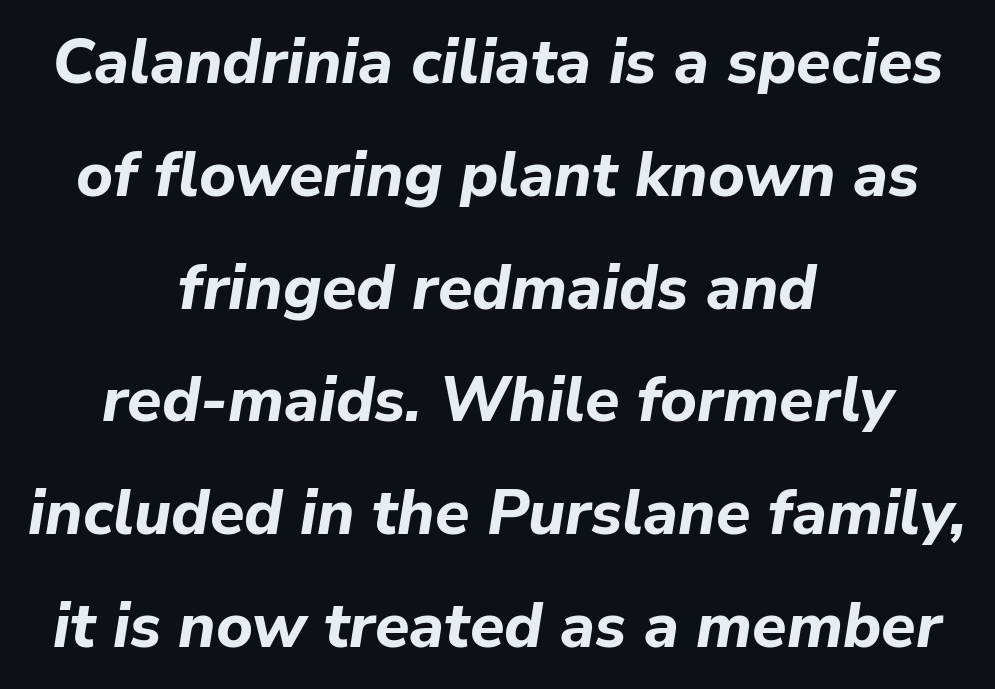
Q: Is the text bold? A: Yes.
Q: Is the text italic (slanted)? A: Yes, it leans right by about 9 degrees.
Q: Is the text underlined? A: No.
Q: How is the paragraph aligned? A: Centered.
Q: Is the spacing between letters normal or unusually wide? A: Normal.
Q: Width (condensed, normal, or wide)? A: Normal.
Q: Stroke contrast? A: Low.
Q: x-height? A: Medium.
Q: Monospaced? A: No.
